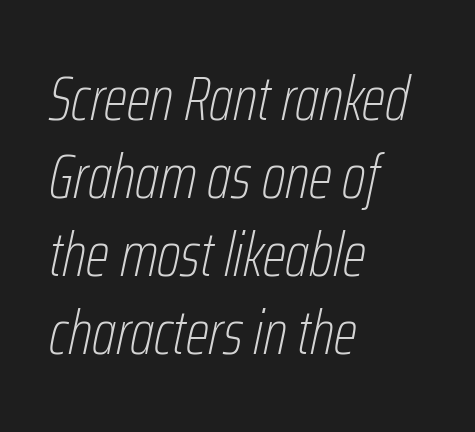
There is no visible air inserted between adjacent glyphs. Horizontal bands of white between lines are of average thickness. Caption: face not bold, strokes unweighted. Bare-footed words on every line. Compared with ordinary roman type, these characters are visibly tilted.
